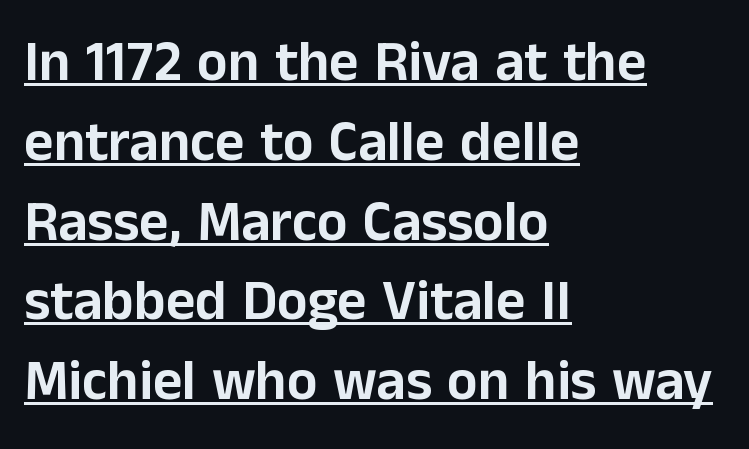
Q: Is the text italic (slanted)? A: No, it is upright.
Q: Is the typeface a serif or a sans-serif typeface? A: Sans-serif.
Q: Is the text underlined? A: Yes.
Q: How is the paragraph aligned? A: Left-aligned.
Q: Is the spacing between letters normal or unusually wide? A: Normal.
Q: Is the spacing between lines tight, normal or loose? A: Normal.
Q: Width (condensed, normal, or wide)? A: Normal.
Q: Stroke contrast? A: Low.
Q: x-height? A: Medium.
Q: Monospaced? A: No.
